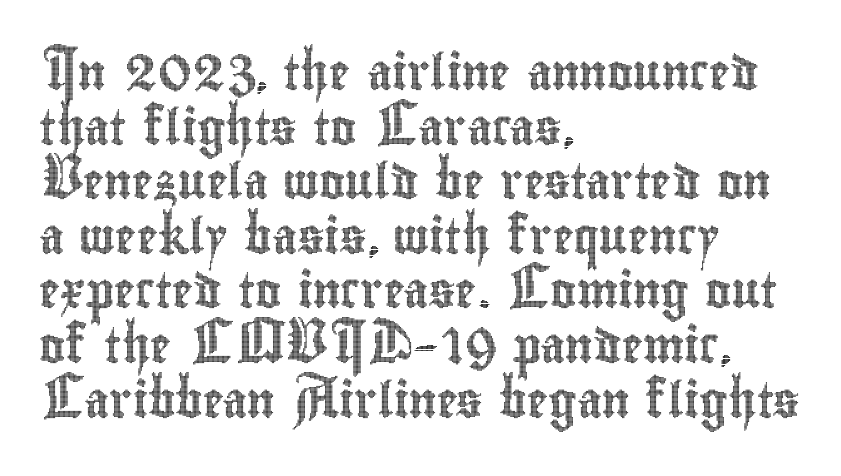
Q: Is the text italic (slanted)? A: No, it is upright.
Q: Is the text underlined? A: No.
Q: How is the paragraph aligned? A: Left-aligned.
Q: Is the spacing between letters normal or unusually wide? A: Normal.
Q: Is the spacing between lines tight, normal or loose? A: Normal.
Q: Width (condensed, normal, or wide)? A: Condensed.
Q: x-height? A: Small.
Q: Monospaced? A: No.
